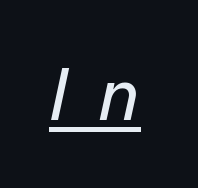
Q: Is the text bold? A: No.
Q: Is the text italic (slanted)? A: Yes, it leans right by about 12 degrees.
Q: Is the text underlined? A: Yes.
Q: Is the spacing between letters normal or unusually wide? A: Unusually wide.
Q: Width (condensed, normal, or wide)? A: Normal.
Q: Stroke contrast? A: Low.
Q: x-height? A: Medium.
Q: Monospaced? A: No.
